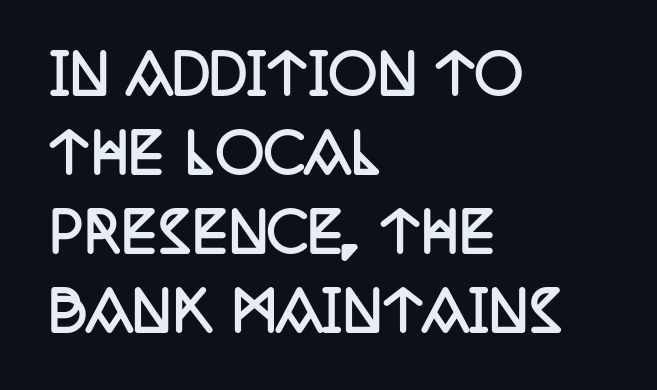
The image shows 54 px semibold, condensed serif type, upright; set left-aligned, normal line spacing (1.46x), normal letter spacing, not underlined; low stroke contrast and a large x-height.
